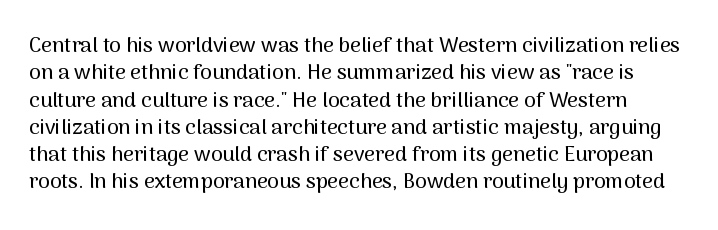
Honestly, there is no underline to notice here at all. This sample uses an upright cut, with every glyph sitting square on the baseline. Leading: standard. This rendering leaves character spacing at its baseline value.
